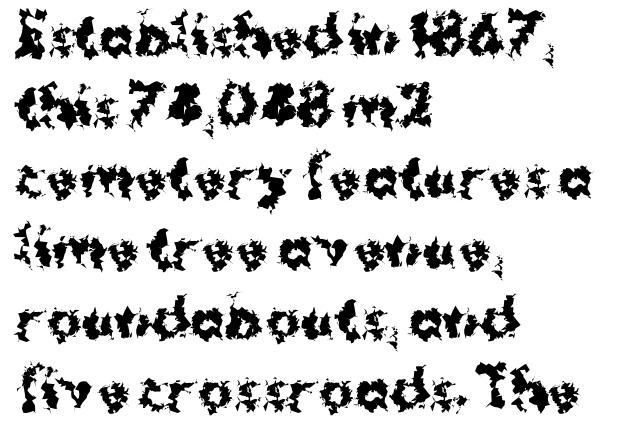
The designer went with a sans here, leaving each stem footless. The area under the type is left untouched. These lines were composed using upright roman letters. Proportional: the letters do not fall into vertical columns.
